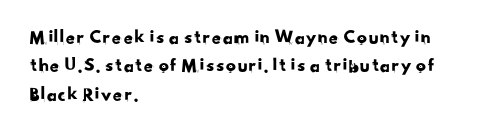
If you measured baseline to baseline, you'd find a middling distance. How are the letters spaced? Ordinarily, with no added tracking. Nobody drew a line under any word here. This rendering uses left alignment, leaving the right contour irregular.
